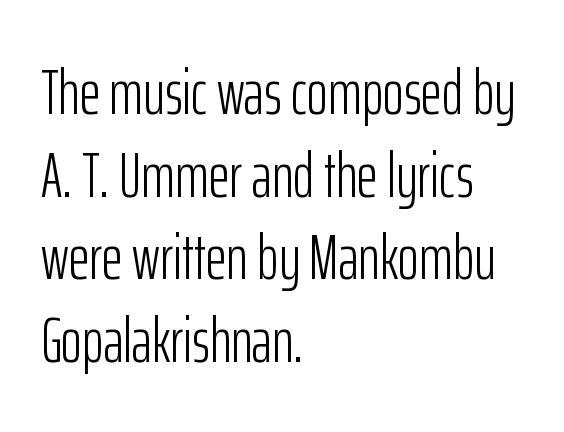
{"serif": "no", "italic": "no", "bold": "no", "weight": "light", "width": "condensed", "stroke_contrast": "low", "x_height": "medium", "monospaced": "no", "underline": "no", "align": "left", "line_spacing": "normal", "line_spacing_ratio": 1.29, "letter_spacing": "normal", "letter_spacing_em": 0.0, "glyph_px": 64}
